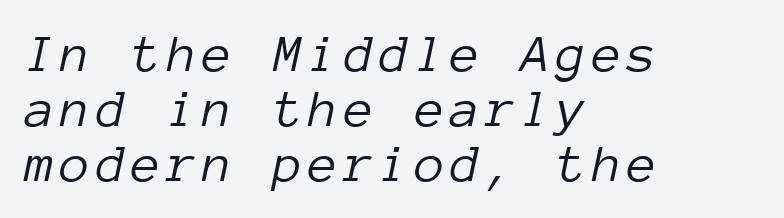
Q: Is the text bold? A: No.
Q: Is the text italic (slanted)? A: Yes, it leans right by about 12 degrees.
Q: Is the text underlined? A: No.
Q: How is the paragraph aligned? A: Left-aligned.
Q: Is the spacing between lines tight, normal or loose? A: Tight.
Q: Width (condensed, normal, or wide)? A: Normal.
Q: Stroke contrast? A: Low.
Q: x-height? A: Medium.
Q: Monospaced? A: Yes.
